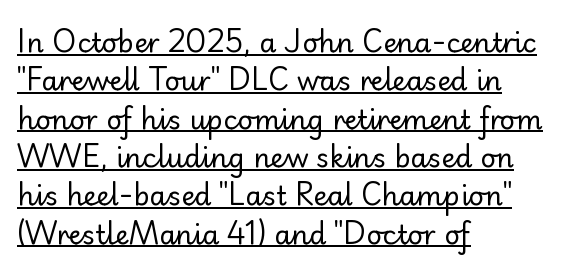
{"italic": "no", "bold": "no", "underline": "yes", "align": "left", "line_spacing": "normal", "line_spacing_ratio": 1.42, "letter_spacing": "normal", "letter_spacing_em": 0.0, "glyph_px": 27}
